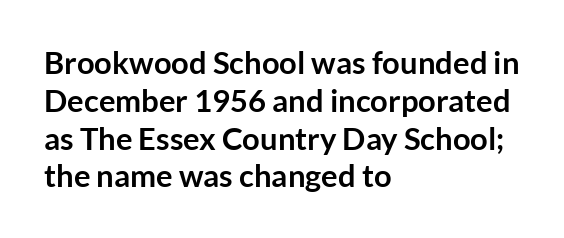
This sample has the flowing, uneven cadence of proportional lettering. The font family rendered here belongs to the sans-serif group. It's the straight-up-and-down kind of type. The string is rendered with underlining switched off. The lines in this sample share a left origin and differ only in where they stop. Tracking value appears to be zero — textbook default spacing.
